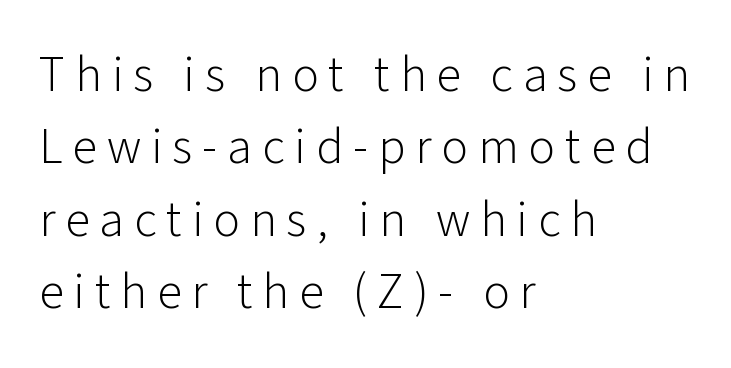
{"serif": "no", "italic": "no", "bold": "no", "weight": "light", "width": "normal", "stroke_contrast": "low", "x_height": "medium", "monospaced": "no", "underline": "no", "align": "left", "line_spacing": "normal", "line_spacing_ratio": 1.45, "letter_spacing": "wide", "letter_spacing_em": 0.2, "glyph_px": 50}
